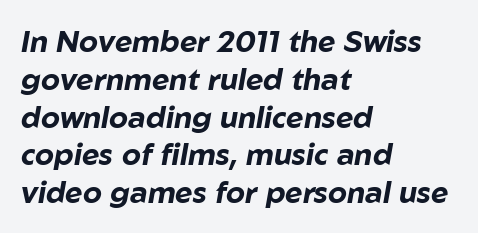
{"italic": "yes", "lean": "right", "slant_degrees": 10, "bold": "yes", "weight": "bold", "width": "normal", "stroke_contrast": "low", "x_height": "medium", "monospaced": "no", "underline": "no", "align": "left", "line_spacing": "normal", "line_spacing_ratio": 1.26, "letter_spacing": "normal", "letter_spacing_em": 0.0, "glyph_px": 30}
